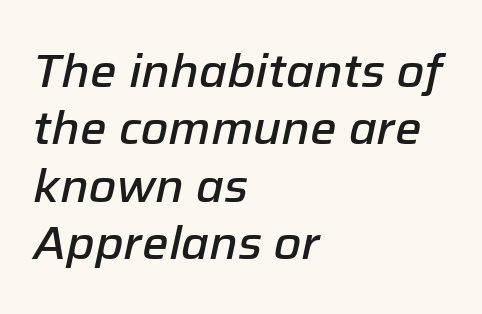
The image shows 47 px semibold type, italic (leaning right); set left-aligned, line spacing 1.22x, normal letter spacing, not underlined; low stroke contrast and a medium x-height.
